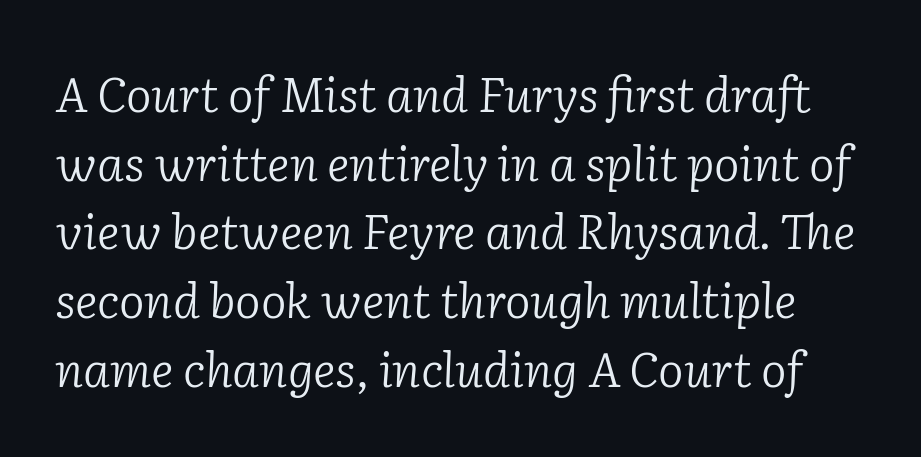
The image shows 48 px light serif type, italic (leaning right); set normal line spacing (1.43x), normal letter spacing, not underlined; low stroke contrast and a medium x-height.
